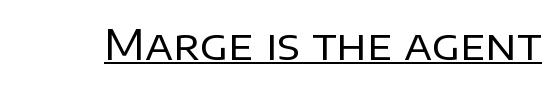
{"serif": "no", "italic": "no", "bold": "no", "weight": "regular", "width": "normal", "stroke_contrast": "low", "x_height": "large", "monospaced": "no", "underline": "yes", "letter_spacing": "normal", "letter_spacing_em": 0.0, "glyph_px": 42}
